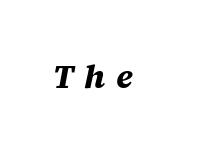
The image shows 33 px bold type, italic (leaning right); set unusually wide letter spacing (+0.32 em), not underlined; medium stroke contrast and a large x-height.
